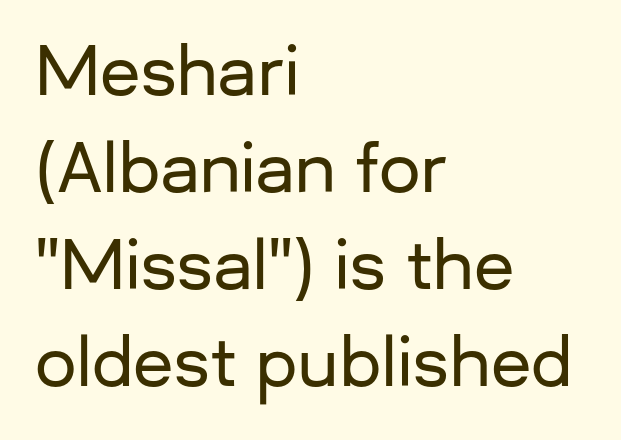
{"serif": "no", "italic": "no", "width": "normal", "stroke_contrast": "low", "x_height": "medium", "monospaced": "no", "underline": "no", "align": "left", "line_spacing": "normal", "line_spacing_ratio": 1.47, "letter_spacing": "normal", "letter_spacing_em": 0.0, "glyph_px": 66}
